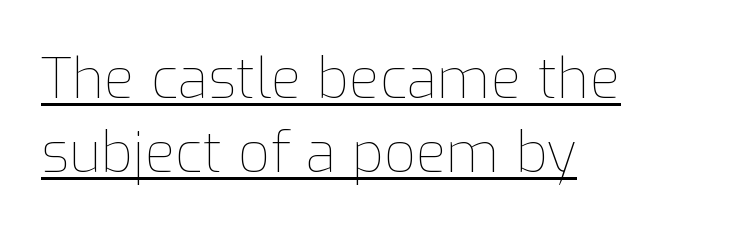
Q: Is the text bold? A: No.
Q: Is the text italic (slanted)? A: No, it is upright.
Q: Is the text underlined? A: Yes.
Q: How is the paragraph aligned? A: Left-aligned.
Q: Is the spacing between letters normal or unusually wide? A: Normal.
Q: Is the spacing between lines tight, normal or loose? A: Normal.
Q: Width (condensed, normal, or wide)? A: Normal.
Q: Stroke contrast? A: Low.
Q: x-height? A: Medium.
Q: Monospaced? A: No.
